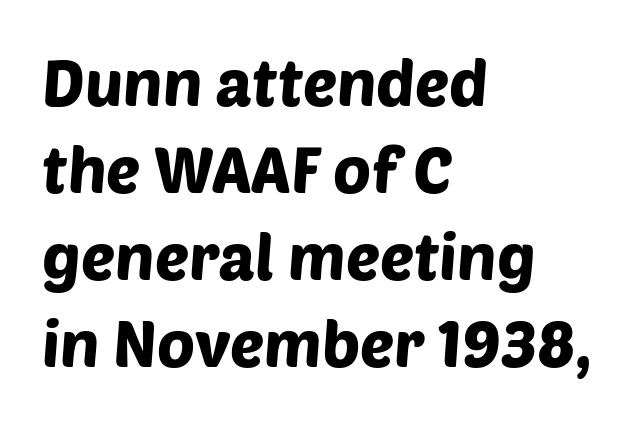
{"serif": "no", "width": "normal", "stroke_contrast": "low", "x_height": "large", "monospaced": "no", "underline": "no", "align": "left", "line_spacing": "normal", "line_spacing_ratio": 1.36, "letter_spacing": "normal", "letter_spacing_em": 0.0, "glyph_px": 64}
